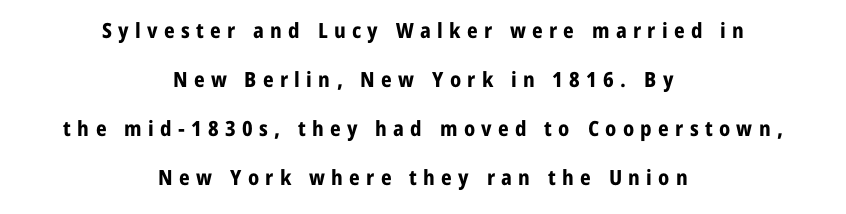
Q: Is the text bold? A: Yes.
Q: Is the text italic (slanted)? A: No, it is upright.
Q: Is the text underlined? A: No.
Q: How is the paragraph aligned? A: Centered.
Q: Is the spacing between letters normal or unusually wide? A: Unusually wide.
Q: Is the spacing between lines tight, normal or loose? A: Loose.
